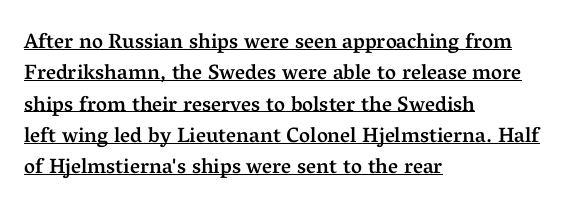
The rendered words wear a rule along their underside. Leading: standard. Each word holds together tightly as a unit, with standard inter-letter gaps. Stroke thickness is moderately raised; the sample reads as semibold. Style check: upright.
